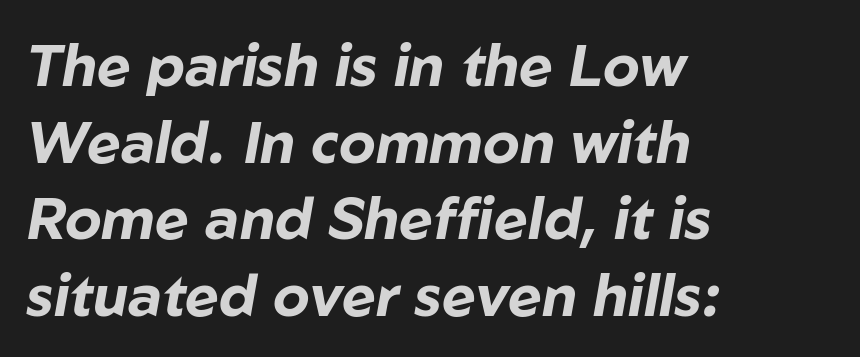
The image shows 58 px bold type, italic (leaning right); set left-aligned, normal line spacing (1.32x), normal letter spacing, not underlined; low stroke contrast and a medium x-height.
